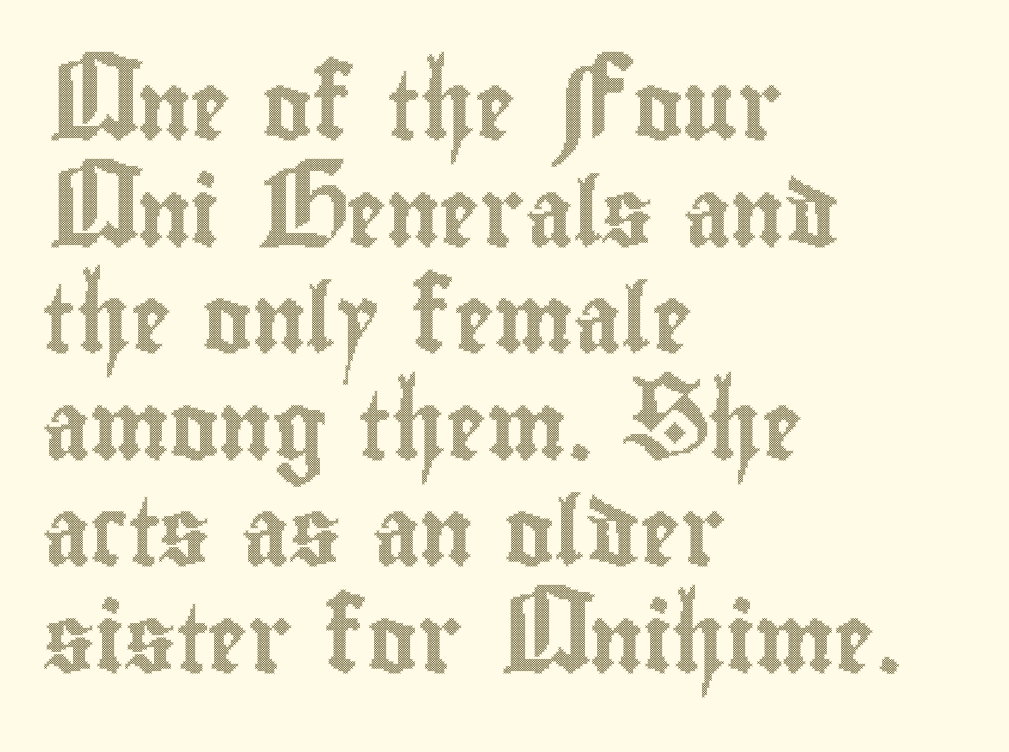
Q: Is the text italic (slanted)? A: No, it is upright.
Q: Is the text underlined? A: No.
Q: How is the paragraph aligned? A: Left-aligned.
Q: Is the spacing between letters normal or unusually wide? A: Normal.
Q: Is the spacing between lines tight, normal or loose? A: Normal.
Q: Width (condensed, normal, or wide)? A: Condensed.
Q: x-height? A: Small.
Q: Monospaced? A: No.
